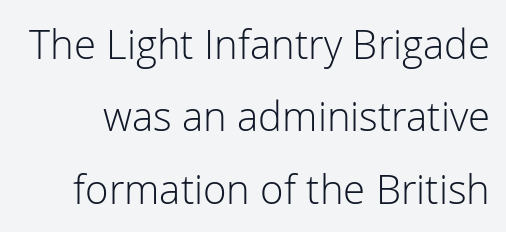
Q: Is the text bold? A: No.
Q: Is the text italic (slanted)? A: No, it is upright.
Q: Is the typeface a serif or a sans-serif typeface? A: Sans-serif.
Q: Is the text underlined? A: No.
Q: Is the spacing between letters normal or unusually wide? A: Normal.
Q: Width (condensed, normal, or wide)? A: Normal.
Q: Stroke contrast? A: Low.
Q: x-height? A: Medium.
Q: Monospaced? A: No.
